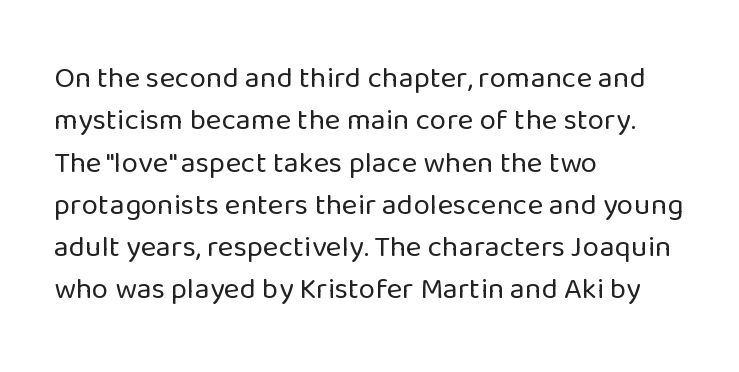
This rendering features lettering with no underline. Each letter keeps its own natural width here, so spacing adapts to shape. This block has exactly the height ordinary leading produces. Unlike a traditional serif, this face leaves its strokes unadorned.
